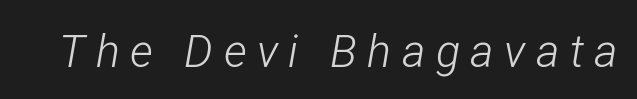
Q: Is the text bold? A: No.
Q: Is the text italic (slanted)? A: Yes, it leans right by about 12 degrees.
Q: Is the text underlined? A: No.
Q: Is the spacing between letters normal or unusually wide? A: Unusually wide.
Q: Width (condensed, normal, or wide)? A: Condensed.
Q: Stroke contrast? A: Low.
Q: x-height? A: Medium.
Q: Monospaced? A: No.
